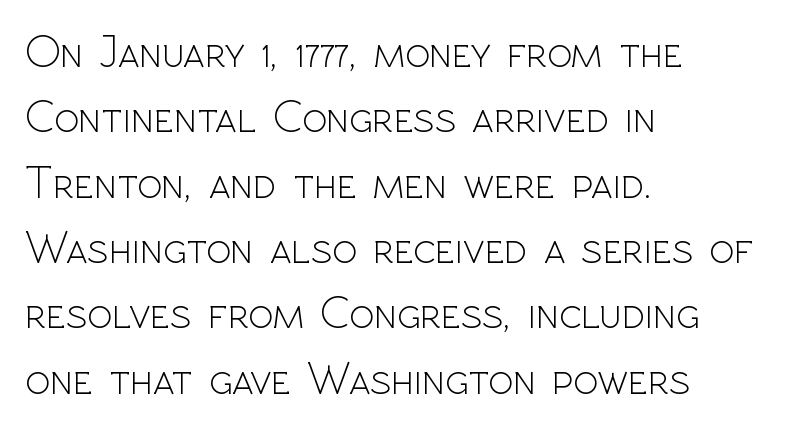
If you drew a line through each stem, it would be perfectly vertical. Nope, no serifs anywhere on these letters. Weight: in the light-to-regular range. Leftover space on each line is placed entirely after the last word. Honestly, the letter spacing is just normal — you wouldn't notice it.
